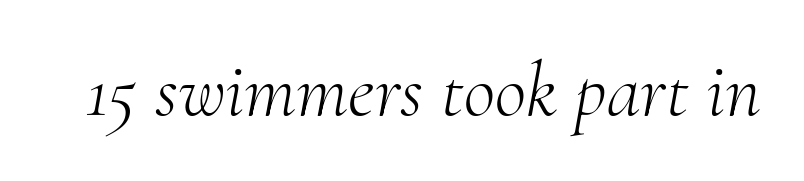
Observe the lean: these are italic letterforms. The type is set solid horizontally, with unmodified tracking. This is not heavy type; no bold has been used. Anything drawn beneath the words? Only blank space.
